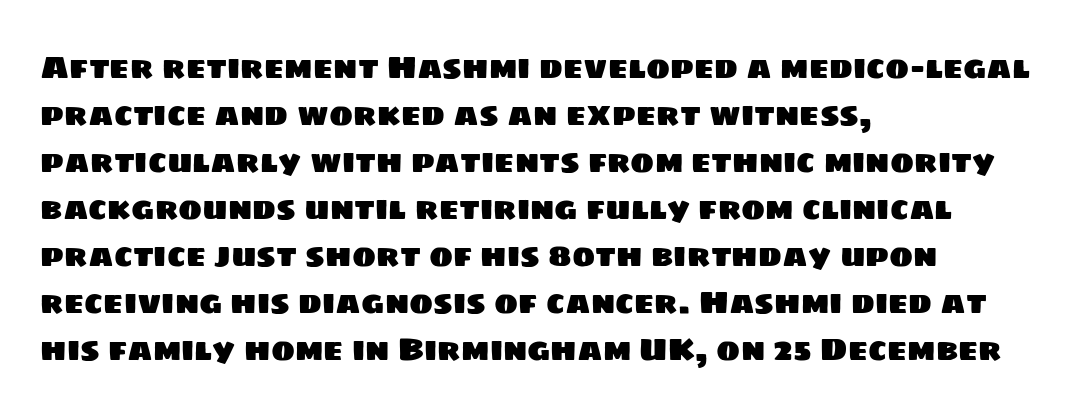
The image shows 32 px sans-serif type; set left-aligned, normal line spacing (1.47x), normal letter spacing, not underlined; low stroke contrast and a large x-height.
